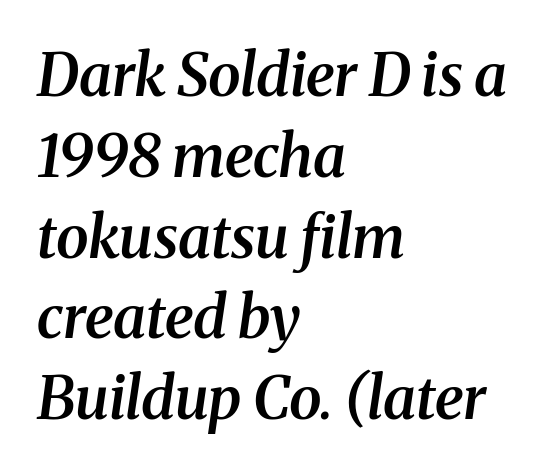
Q: Is the text bold? A: Semi-bold.
Q: Is the text italic (slanted)? A: Yes, it leans right by about 8 degrees.
Q: Is the typeface a serif or a sans-serif typeface? A: Serif.
Q: Is the text underlined? A: No.
Q: How is the paragraph aligned? A: Left-aligned.
Q: Is the spacing between letters normal or unusually wide? A: Normal.
Q: Is the spacing between lines tight, normal or loose? A: Normal.
Q: Width (condensed, normal, or wide)? A: Normal.
Q: Stroke contrast? A: Medium.
Q: x-height? A: Medium.
Q: Monospaced? A: No.
